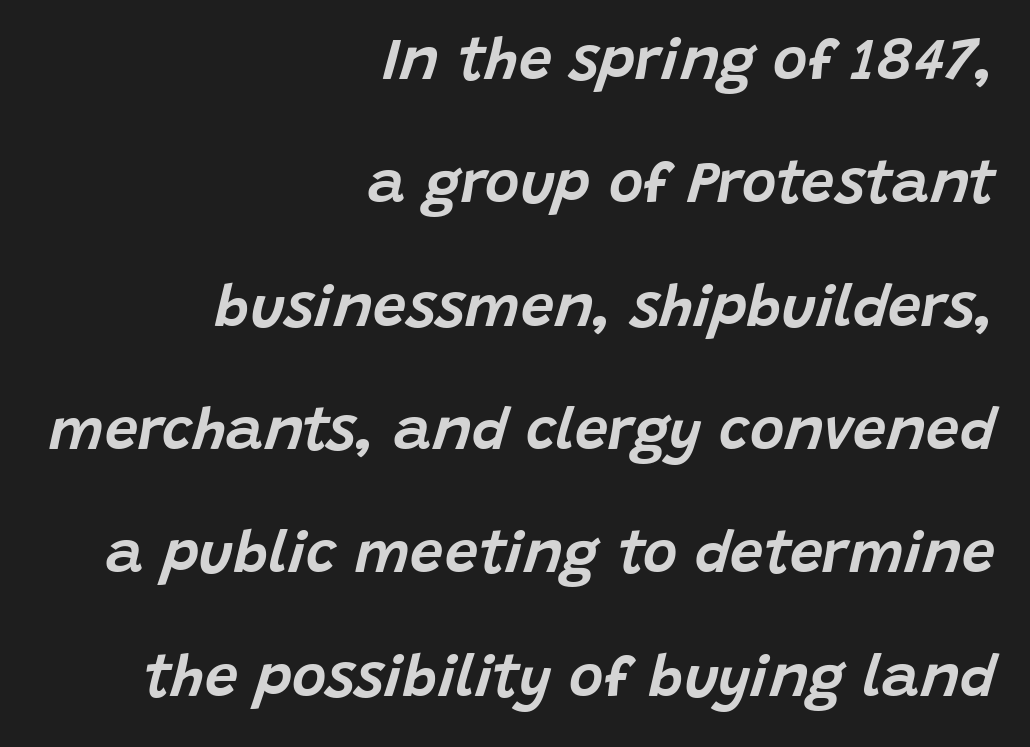
The image shows 59 px text type, italic (leaning right); set right-aligned, loose line spacing (2.09x), normal letter spacing, not underlined; low stroke contrast and a large x-height.
